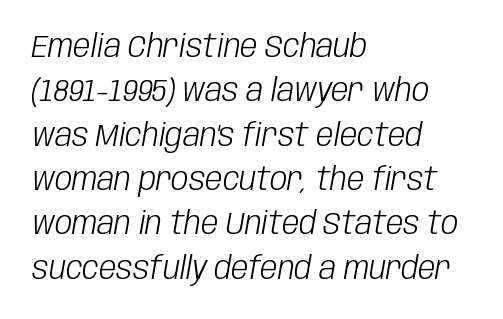
{"italic": "yes", "lean": "right", "slant_degrees": 10, "bold": "no", "weight": "light", "width": "condensed", "stroke_contrast": "low", "x_height": "large", "monospaced": "no", "underline": "no", "align": "left", "line_spacing": "normal", "line_spacing_ratio": 1.43, "letter_spacing": "normal", "letter_spacing_em": 0.0, "glyph_px": 31}
